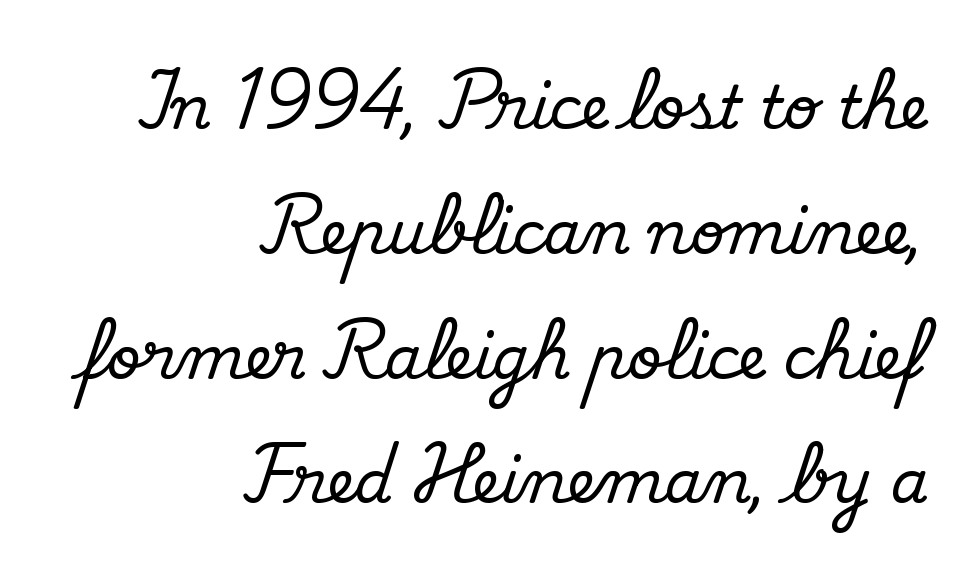
Looks like regular typesetting: each glyph gets only the width it needs. Vertical spacing — loose. Here the glyphs are tracked normally, forming tight word shapes.
